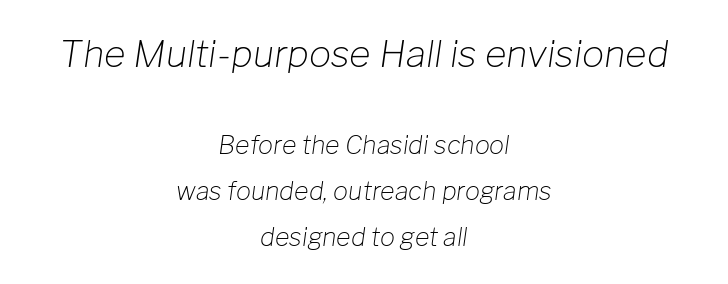
The image shows 37 px light type, italic (leaning right); set centered, line spacing 1.84x, normal letter spacing, not underlined; the first (top) block is 1.48x larger; low stroke contrast and a medium x-height.
